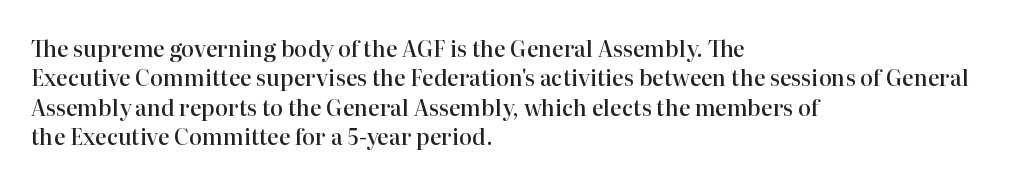
{"italic": "no", "bold": "semi", "underline": "no", "align": "left", "line_spacing": "normal", "line_spacing_ratio": 1.34, "letter_spacing": "normal", "letter_spacing_em": 0.0, "glyph_px": 22}
